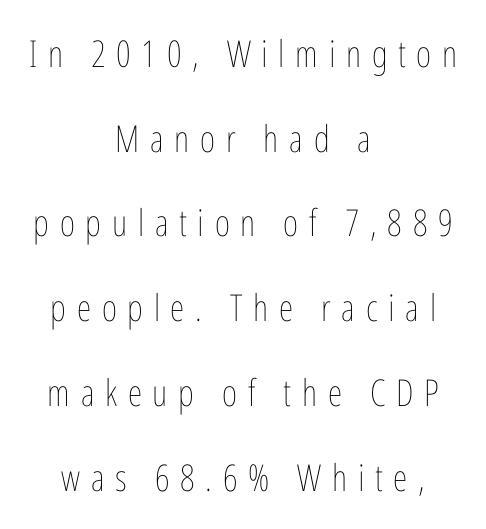
Q: Is the text bold? A: No.
Q: Is the text italic (slanted)? A: No, it is upright.
Q: Is the text underlined? A: No.
Q: How is the paragraph aligned? A: Centered.
Q: Is the spacing between letters normal or unusually wide? A: Unusually wide.
Q: Is the spacing between lines tight, normal or loose? A: Loose.
Q: Width (condensed, normal, or wide)? A: Condensed.
Q: Stroke contrast? A: Low.
Q: x-height? A: Medium.
Q: Monospaced? A: No.
